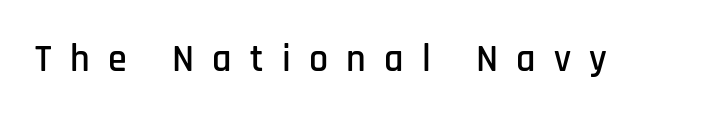
Descenders are the only things crossing below the line. Proportional: the letters do not fall into vertical columns. Rendered with straight, roman letterforms. What stands out about the letter spacing? Its width — letters are far apart. Regarding serifs, this sample does without them.
